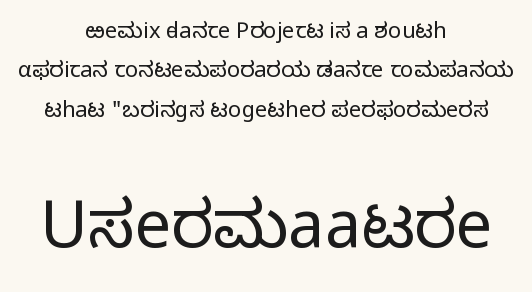
The image shows 65 px light sans-serif type, upright; set centered, line spacing 1.79x, normal letter spacing, not underlined; the second (bottom) block is 2.95x larger; low stroke contrast and a medium x-height.
